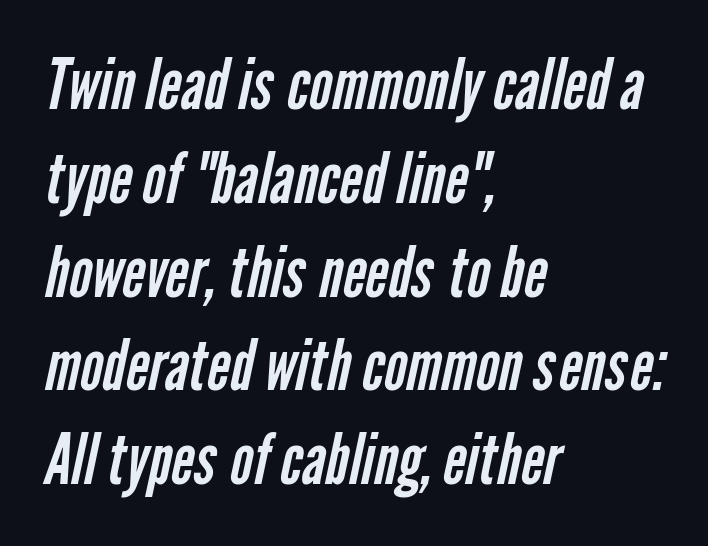
Q: Is the text bold? A: No.
Q: Is the typeface a serif or a sans-serif typeface? A: Sans-serif.
Q: Is the text underlined? A: No.
Q: How is the paragraph aligned? A: Left-aligned.
Q: Is the spacing between letters normal or unusually wide? A: Normal.
Q: Is the spacing between lines tight, normal or loose? A: Normal.
Q: Width (condensed, normal, or wide)? A: Condensed.
Q: Stroke contrast? A: Low.
Q: x-height? A: Medium.
Q: Monospaced? A: No.
